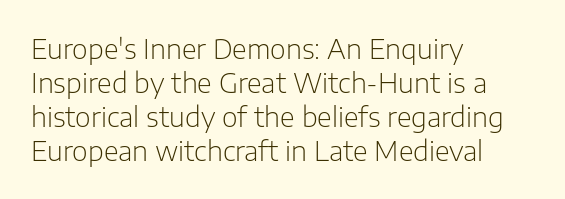
The image shows 27 px text type, upright; set left-aligned, normal line spacing (1.26x), normal letter spacing, not underlined.
